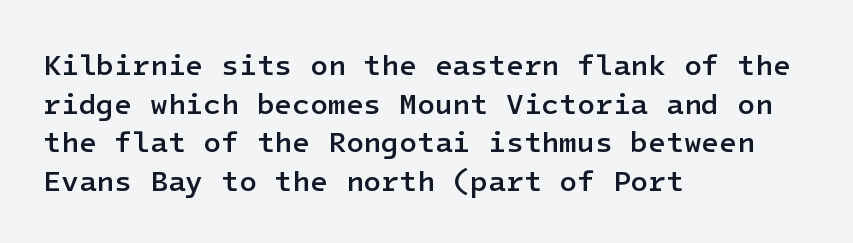
The image shows 29 px semibold sans-serif type, upright; set left-aligned, normal line spacing (1.33x), normal letter spacing, not underlined; low stroke contrast and a medium x-height.
